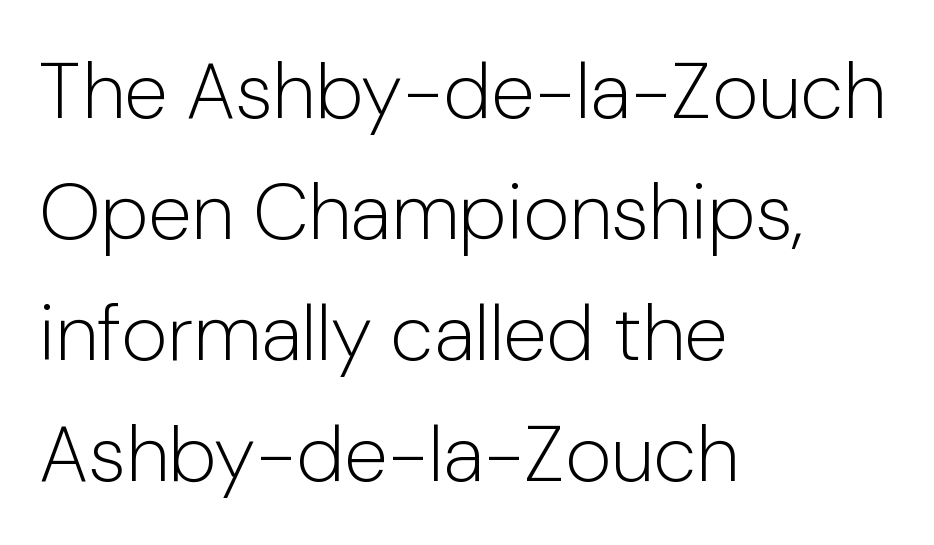
The image shows 79 px light sans-serif type, upright; set left-aligned, normal line spacing (1.53x), normal letter spacing, not underlined; low stroke contrast and a medium x-height.
